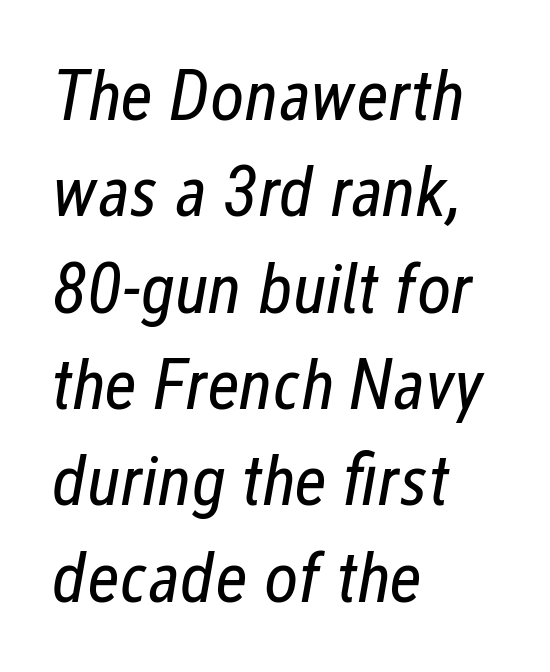
Spacing between characters is what you'd get straight out of the box. Tall strokes in this sample are angled rather than plumb. Type without underlining. The line-height multiplier appears to be the usual default.
